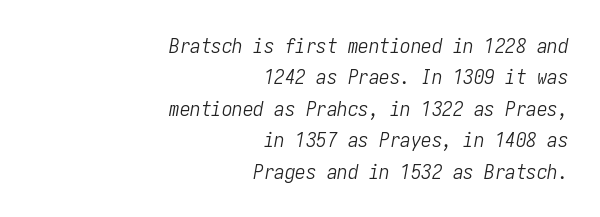
Q: Is the text bold? A: No.
Q: Is the text italic (slanted)? A: Yes, it leans right by about 10 degrees.
Q: Is the text underlined? A: No.
Q: How is the paragraph aligned? A: Right-aligned.
Q: Is the spacing between letters normal or unusually wide? A: Normal.
Q: Is the spacing between lines tight, normal or loose? A: Normal.
